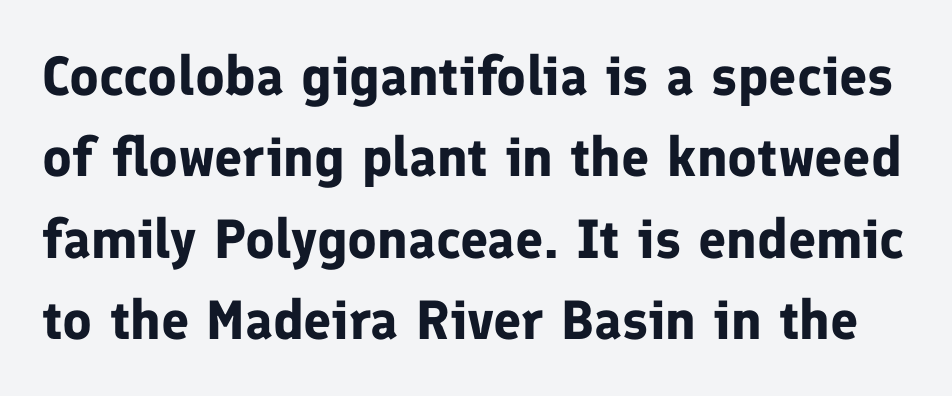
Q: Is the text bold? A: Yes.
Q: Is the text italic (slanted)? A: No, it is upright.
Q: Is the typeface a serif or a sans-serif typeface? A: Sans-serif.
Q: Is the text underlined? A: No.
Q: Is the spacing between letters normal or unusually wide? A: Normal.
Q: Is the spacing between lines tight, normal or loose? A: Normal.
Q: Width (condensed, normal, or wide)? A: Normal.
Q: Stroke contrast? A: Low.
Q: x-height? A: Medium.
Q: Monospaced? A: No.
